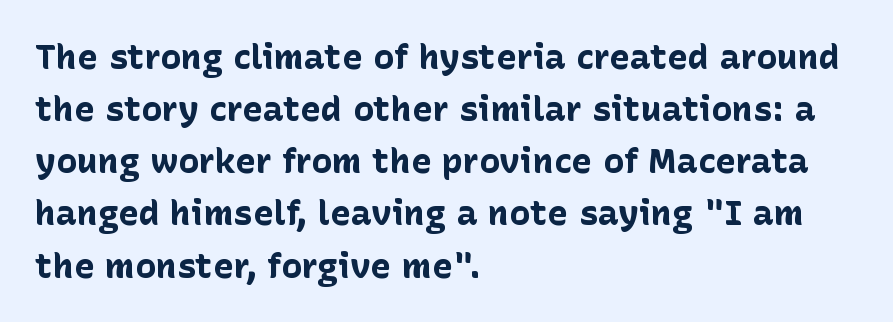
{"serif": "no", "italic": "no", "bold": "yes", "weight": "bold", "width": "normal", "stroke_contrast": "low", "x_height": "medium", "monospaced": "no", "underline": "no", "align": "left", "line_spacing": "normal", "line_spacing_ratio": 1.49, "letter_spacing": "normal", "letter_spacing_em": 0.0, "glyph_px": 35}
